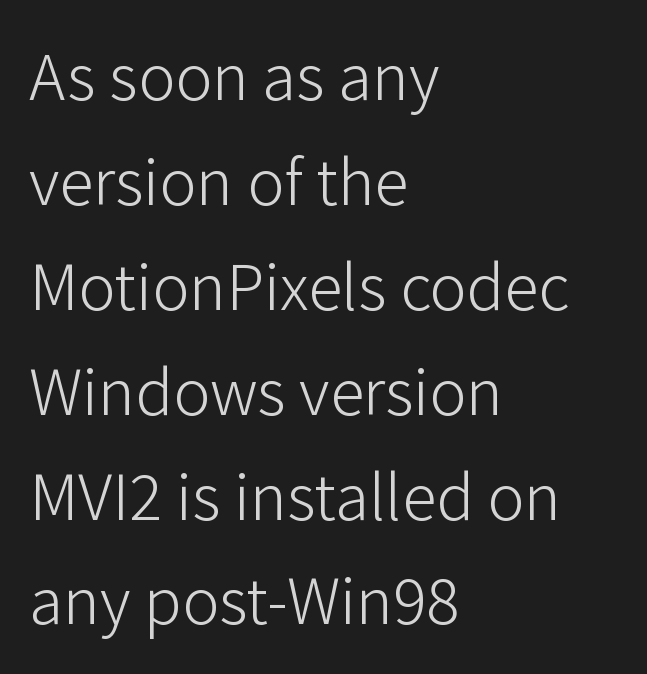
Q: Is the text bold? A: No.
Q: Is the text italic (slanted)? A: No, it is upright.
Q: Is the typeface a serif or a sans-serif typeface? A: Sans-serif.
Q: Is the text underlined? A: No.
Q: How is the paragraph aligned? A: Left-aligned.
Q: Is the spacing between letters normal or unusually wide? A: Normal.
Q: Is the spacing between lines tight, normal or loose? A: Normal.
Q: Width (condensed, normal, or wide)? A: Normal.
Q: Stroke contrast? A: Low.
Q: x-height? A: Medium.
Q: Monospaced? A: No.
